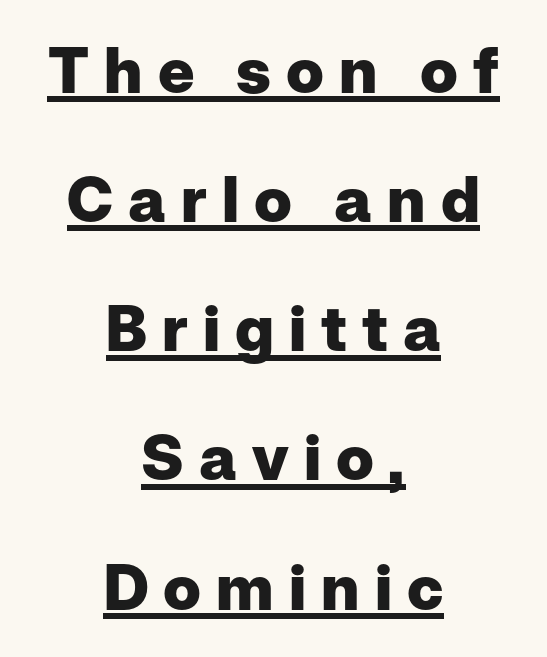
The image shows 63 px heavy sans-serif type, upright; set centered, loose line spacing (2.05x), unusually wide letter spacing (+0.24 em), underlined; low stroke contrast and a medium x-height.
